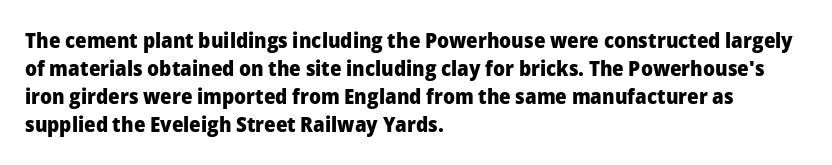
The image shows 21 px bold type, upright; set left-aligned, normal line spacing (1.34x), normal letter spacing, not underlined.
